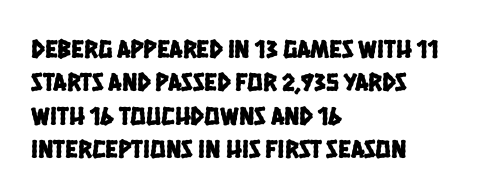
{"underline": "no", "align": "left", "line_spacing": "normal", "line_spacing_ratio": 1.28, "letter_spacing": "normal", "letter_spacing_em": 0.0, "glyph_px": 26}
